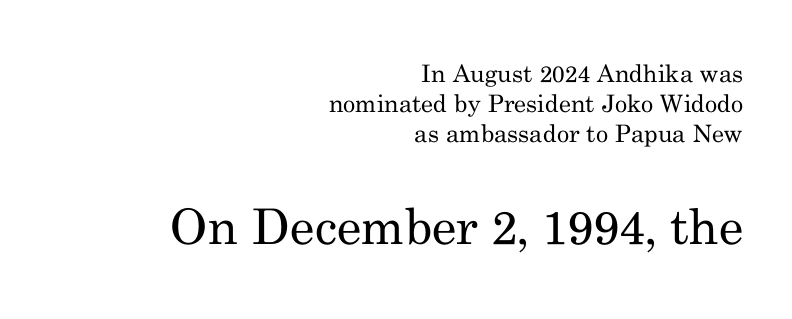
Unlike a clean sans, this face finishes its strokes with serifs. The space beneath each line is pristine and unruled. Observe the ordinary spacing: letters are neighbours, not strangers. Small over large — that's the arrangement of the two blocks here. Do the letters lean? They stand straight.
